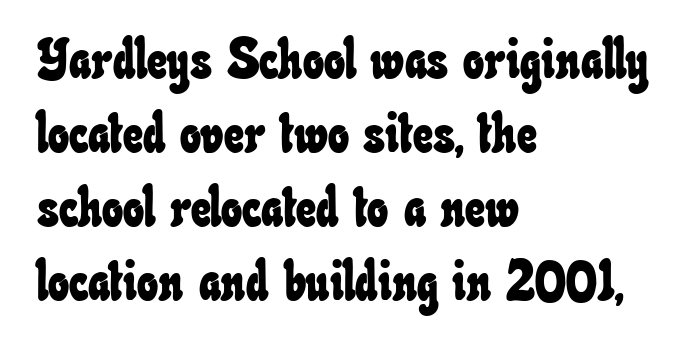
The image shows 56 px condensed type; set left-aligned, normal line spacing (1.32x), normal letter spacing, not underlined; low stroke contrast and a small x-height.
